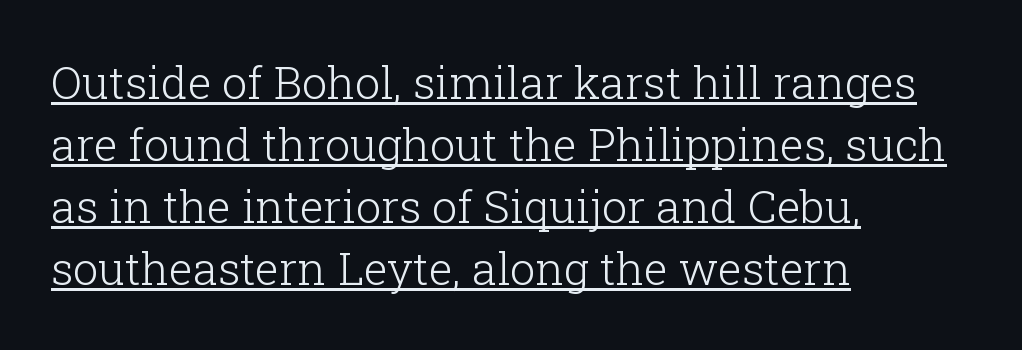
{"serif": "yes", "italic": "no", "bold": "no", "weight": "light", "width": "normal", "stroke_contrast": "low", "x_height": "medium", "monospaced": "no", "underline": "yes", "align": "left", "line_spacing": "normal", "line_spacing_ratio": 1.38, "letter_spacing": "normal", "letter_spacing_em": 0.0, "glyph_px": 45}
